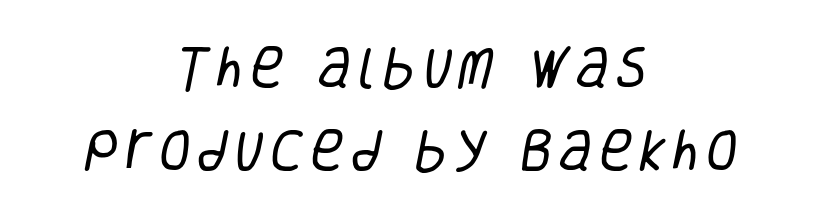
The image shows 46 px regular-weight, condensed sans-serif type; set centered, line spacing 1.81x, not underlined; low stroke contrast and a large x-height.
